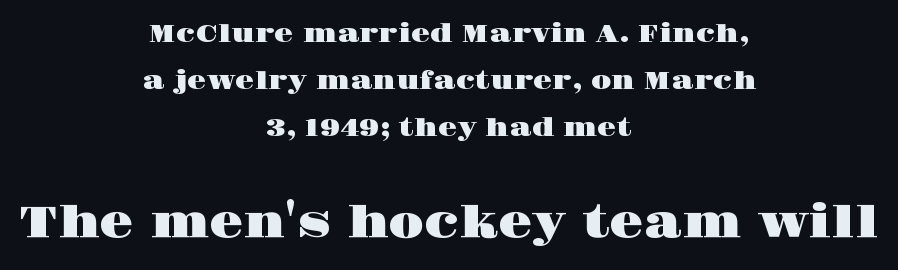
Q: Is the text italic (slanted)? A: No, it is upright.
Q: Is the typeface a serif or a sans-serif typeface? A: Serif.
Q: Is the text underlined? A: No.
Q: How is the paragraph aligned? A: Centered.
Q: Is the spacing between letters normal or unusually wide? A: Normal.
Q: Which block of text is set in a larger size, the first (top) or the second (bottom)? A: The second (bottom) one.
Q: Width (condensed, normal, or wide)? A: Wide.
Q: Stroke contrast? A: High.
Q: x-height? A: Large.
Q: Monospaced? A: No.
